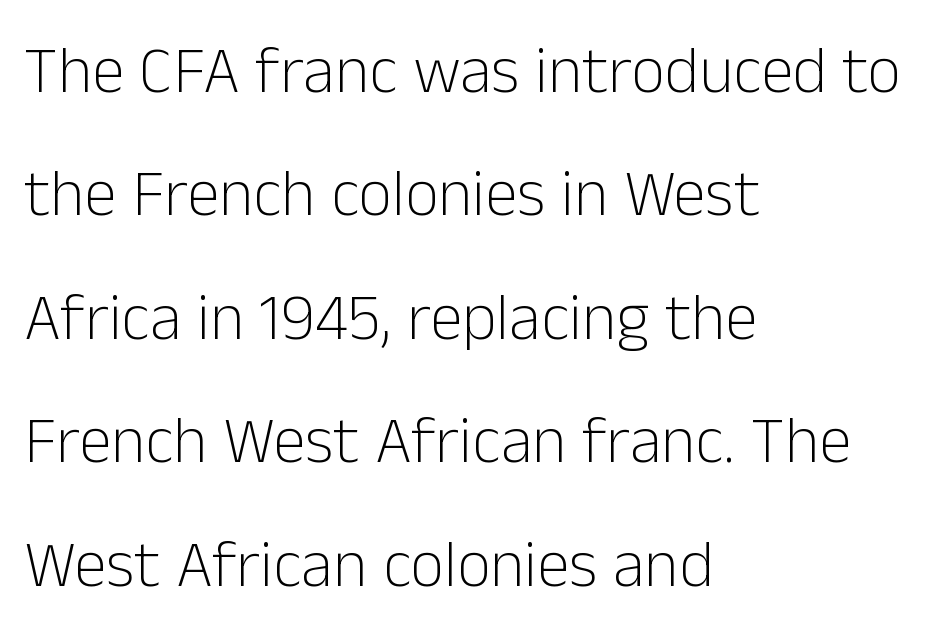
Q: Is the text bold? A: No.
Q: Is the text italic (slanted)? A: No, it is upright.
Q: Is the typeface a serif or a sans-serif typeface? A: Sans-serif.
Q: Is the text underlined? A: No.
Q: How is the paragraph aligned? A: Left-aligned.
Q: Is the spacing between letters normal or unusually wide? A: Normal.
Q: Width (condensed, normal, or wide)? A: Normal.
Q: Stroke contrast? A: Low.
Q: x-height? A: Medium.
Q: Monospaced? A: No.
